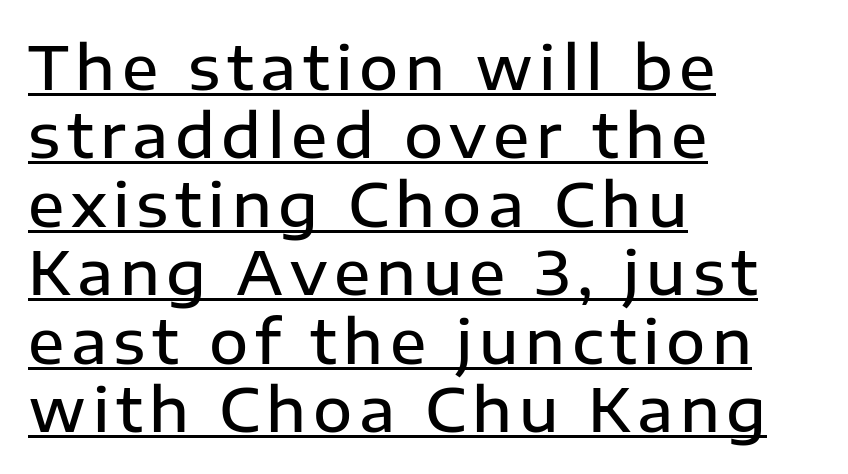
Notice how a bar underscores the lettering throughout. Grotesque or geometric, the face here clearly has no serifs. The axis of the letterforms is exactly vertical. Very little white space separates one row of letters from the next. Is this a fixed-width face? No — the glyphs have proportional, varying widths. Every row of glyphs begins at an identical x-position on the left.
